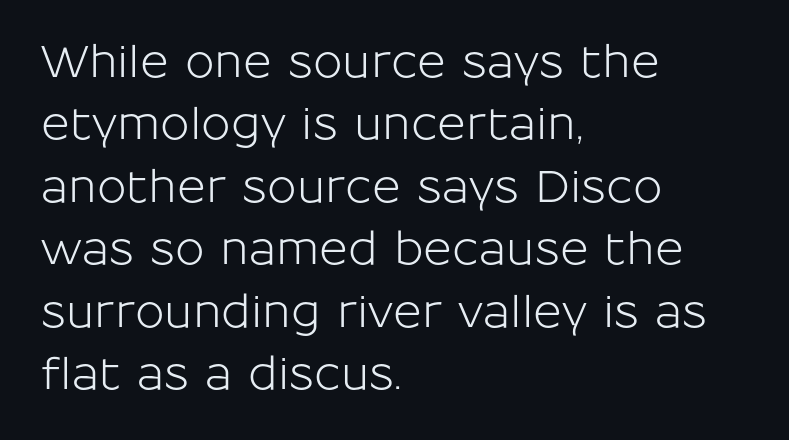
The image shows 44 px sans-serif type, upright; set left-aligned, normal line spacing (1.42x), normal letter spacing, not underlined; low stroke contrast and a medium x-height.
